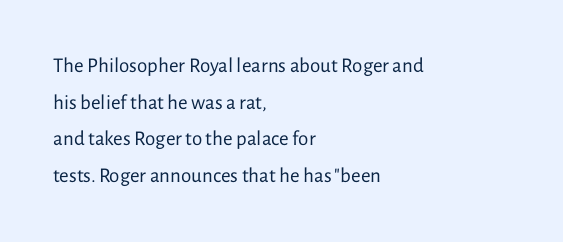
The image shows 21 px text type, upright; set left-aligned, line spacing 1.74x, normal letter spacing, not underlined.
